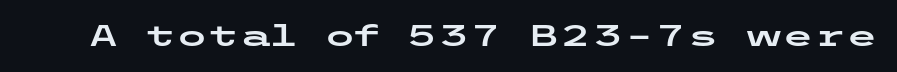
{"serif": "no", "italic": "no", "width": "wide", "stroke_contrast": "low", "x_height": "medium", "underline": "no", "letter_spacing": "normal", "letter_spacing_em": 0.0, "glyph_px": 29}
